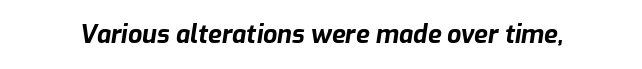
The image shows 25 px bold type, italic (leaning right); set normal letter spacing, not underlined.
